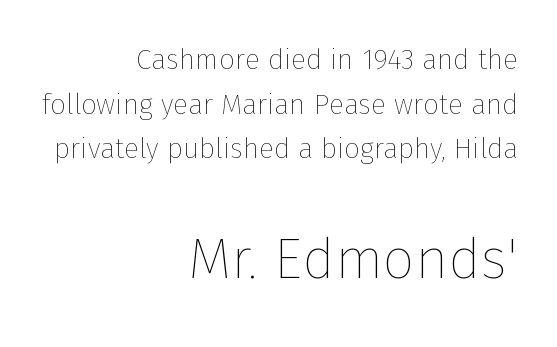
The image shows 57 px thin type, upright; set right-aligned, normal line spacing (1.59x), normal letter spacing, not underlined; the second (bottom) block is 2.04x larger; low stroke contrast and a medium x-height.
